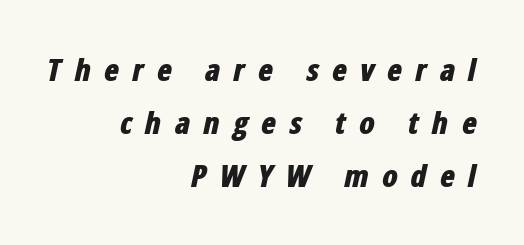
Q: Is the text bold? A: Yes.
Q: Is the text italic (slanted)? A: Yes, it leans right by about 12 degrees.
Q: Is the text underlined? A: No.
Q: How is the paragraph aligned? A: Right-aligned.
Q: Is the spacing between letters normal or unusually wide? A: Unusually wide.
Q: Width (condensed, normal, or wide)? A: Condensed.
Q: Stroke contrast? A: Low.
Q: x-height? A: Medium.
Q: Monospaced? A: No.
